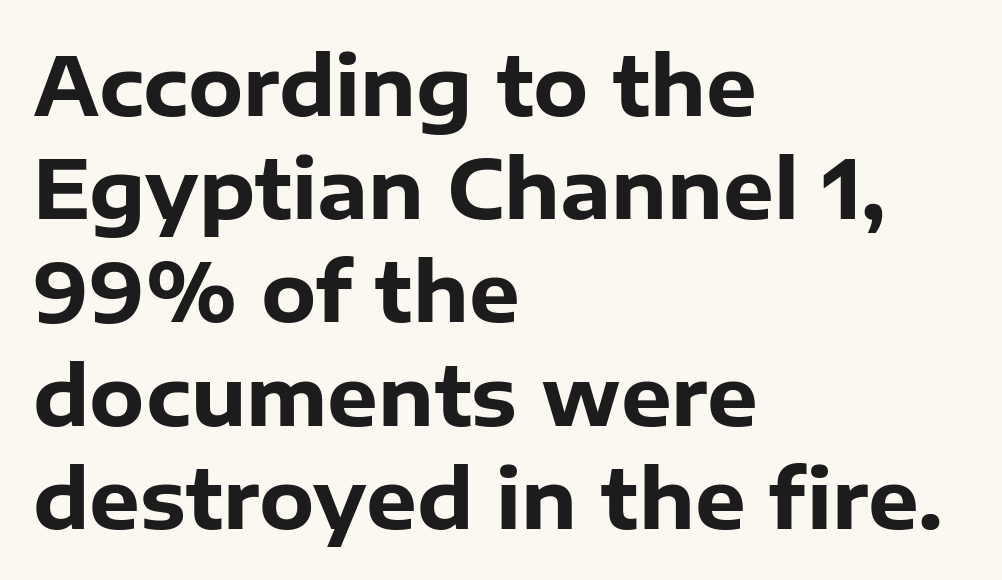
The image shows 80 px heavy sans-serif type, upright; set left-aligned, normal line spacing (1.29x), normal letter spacing, not underlined; low stroke contrast and a medium x-height.
